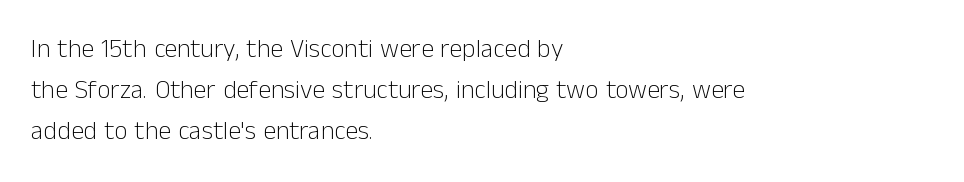
The gap between lines stays unmarked. No extra tracking has been applied to these lines. Does the leading feel generous? No, just average. Short and long lines alike share a common starting point at left.
